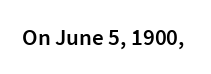
{"italic": "no", "bold": "semi", "underline": "no", "letter_spacing": "normal", "letter_spacing_em": 0.0, "glyph_px": 23}
